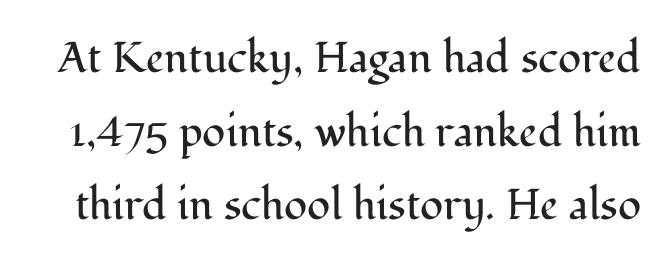
{"serif": "yes", "italic": "no", "bold": "no", "weight": "regular", "width": "normal", "stroke_contrast": "medium", "x_height": "medium", "monospaced": "no", "underline": "no", "line_spacing_ratio": 1.71, "letter_spacing": "normal", "letter_spacing_em": 0.0, "glyph_px": 43}
